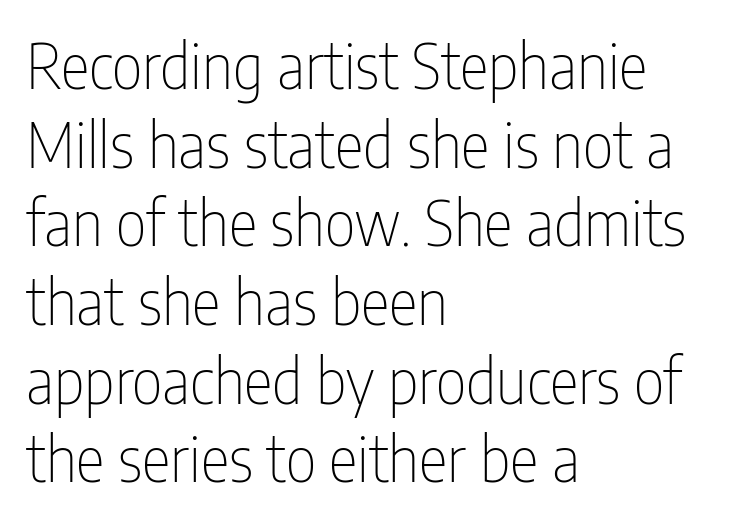
The passage shown is not underscored anywhere. The text was rendered using a sans face with plain stroke endings. These lines are rendered in a variable-pitch font. Style check: upright. Caption: multi-line text, flush left, ragged right.
